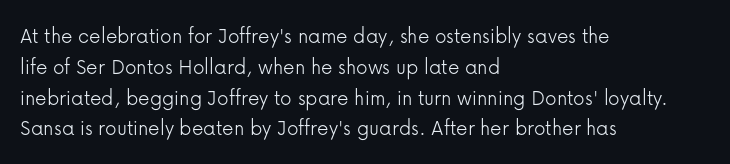
{"italic": "no", "bold": "no", "underline": "no", "align": "left", "line_spacing": "normal", "line_spacing_ratio": 1.34, "letter_spacing": "normal", "letter_spacing_em": 0.0, "glyph_px": 23}
